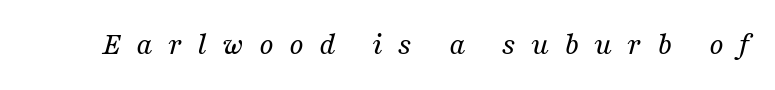
The image shows 32 px regular-weight serif type, italic (leaning right); set unusually wide letter spacing (+0.47 em), not underlined; medium stroke contrast and a medium x-height.
